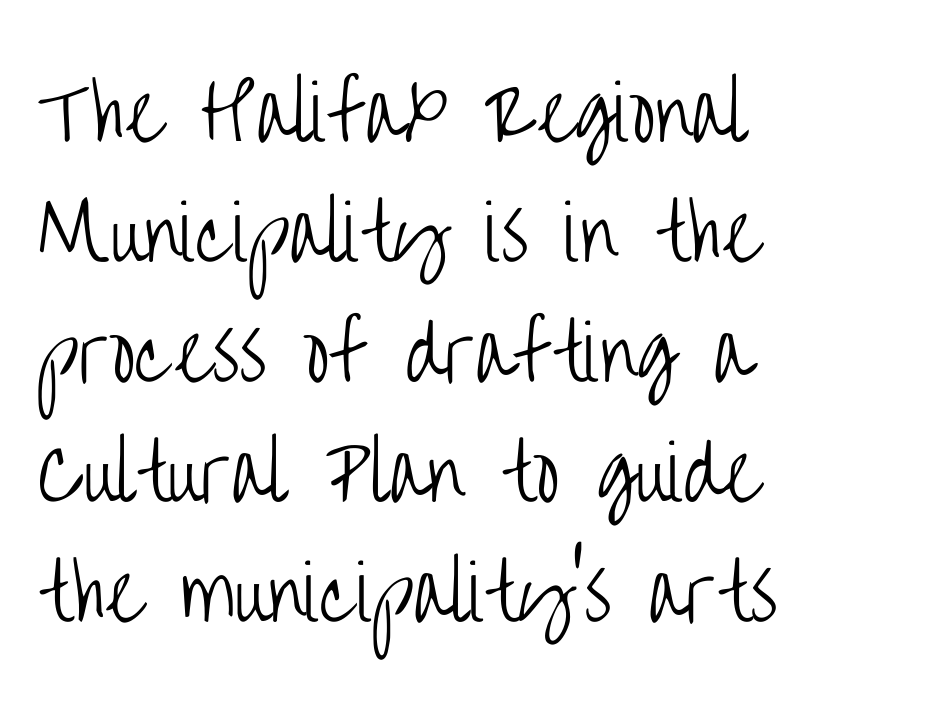
Honestly, the row spacing looks completely unremarkable. The typesetting does not lean heavy: it is not bold. The passage shown is typed in a proportional face where columns would drift. Notice how the stems are strictly vertical — no italics here. All the whitespace from short lines collects on the right. Observe the absence of serifs on each vertical stroke in this sample.
